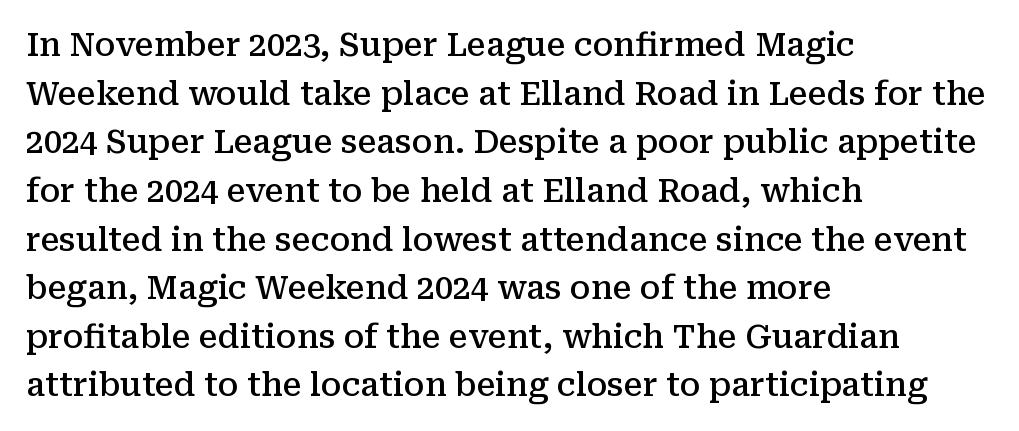
Notice how the stems are strictly vertical — no italics here. The compositor pushed each line to the left boundary. Quick note: underline off. The type family on display is of the serif kind. As a designer I'd log this as weight 600, semibold. Tracking value appears to be zero — textbook default spacing.
